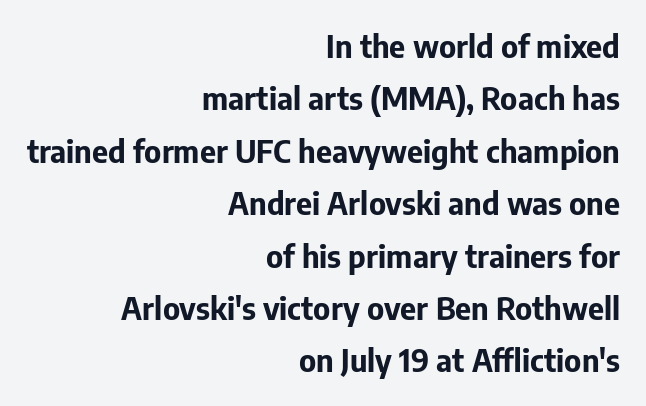
{"serif": "no", "italic": "no", "bold": "yes", "weight": "bold", "width": "normal", "stroke_contrast": "low", "x_height": "medium", "monospaced": "no", "underline": "no", "align": "right", "line_spacing": "normal", "line_spacing_ratio": 1.69, "letter_spacing": "normal", "letter_spacing_em": 0.0, "glyph_px": 31}
